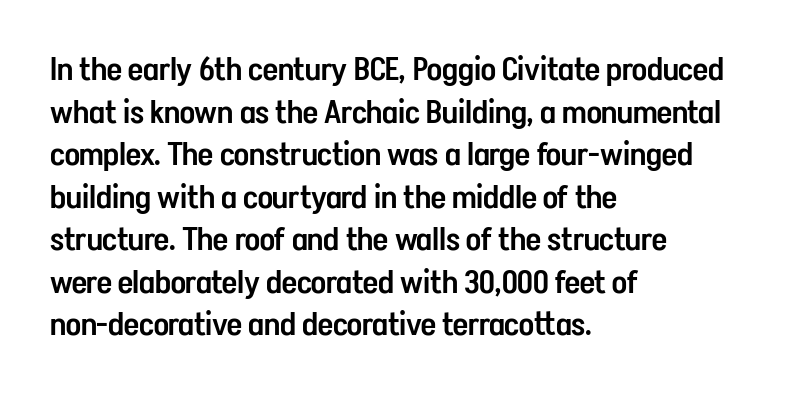
The image shows 33 px semibold, condensed sans-serif type, upright; set left-aligned, normal line spacing (1.29x), normal letter spacing, not underlined; low stroke contrast and a medium x-height.
